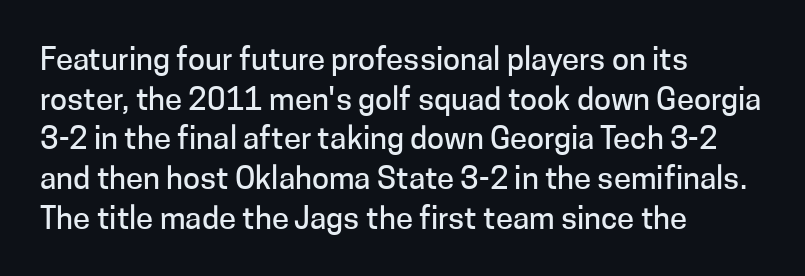
{"serif": "no", "italic": "no", "width": "normal", "stroke_contrast": "low", "x_height": "medium", "monospaced": "no", "underline": "no", "align": "left", "line_spacing": "normal", "line_spacing_ratio": 1.28, "letter_spacing": "normal", "letter_spacing_em": 0.0, "glyph_px": 31}
